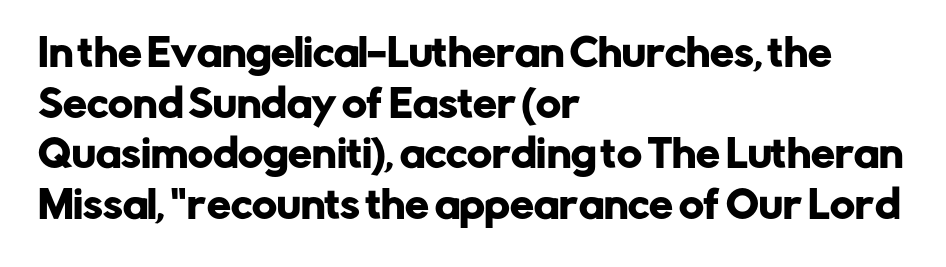
The face used here is proportionally spaced, like ordinary book or web type. Does the copy run flush right? No — it runs flush left. This sample keeps an unexceptional amount of space between lines. The rendering keeps characters at their native spacing. Does the type have serifs? No, each stem ends abruptly. Any mark beneath the type? The region is blank.
